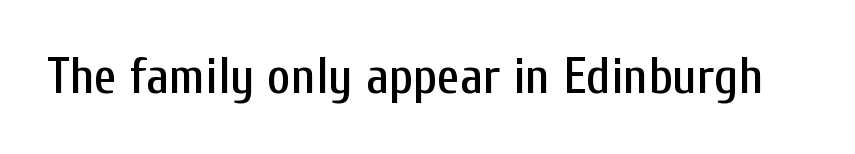
This rendering employs a face without finishing strokes, i.e., a sans-serif. Think of a printed novel: that variable character pitch is what you see here. The foot of each line stays bare and open. Look at the tracking — it's just the regular setting, nothing added. Nope, not italic — everything's standing straight.
